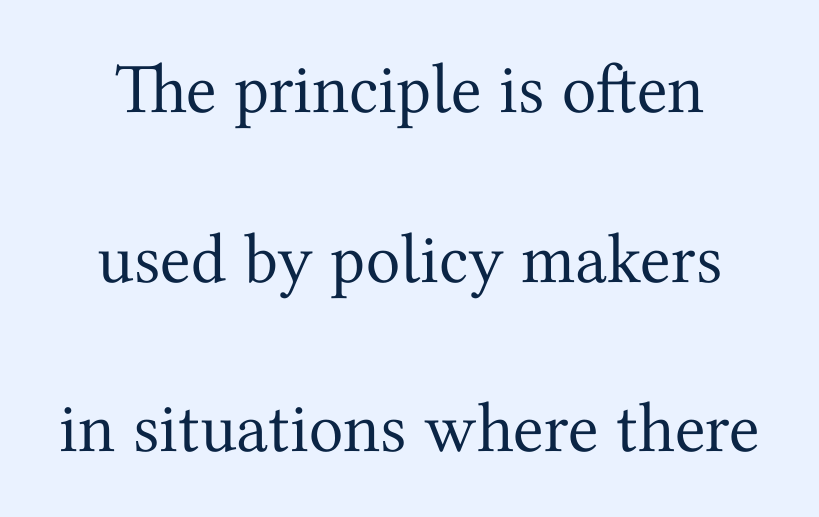
Caption: standard tracking, unaltered. It's the straight-up-and-down kind of type. Words float on clear page, feet unadorned. Type style note: has serifs. Horizontal bands of white between lines are thick stripes.
